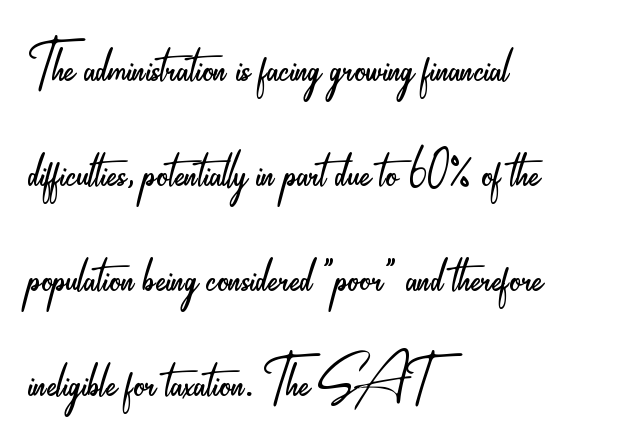
No extra ink here — the face is not bold. A typesetter would call this proportional, since set widths differ per character. Each new line begins a customary step beneath the previous one. Inter-character spacing is left at the font's built-in metrics. The paragraph has a hard left edge and a soft right edge. The font family rendered here belongs to the sans-serif group.
